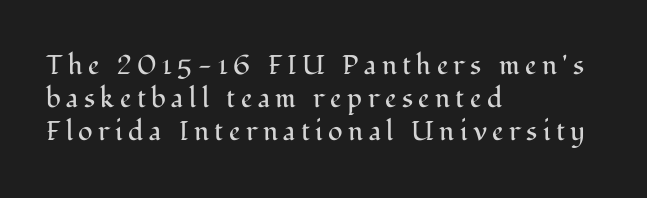
The image shows 27 px text type, upright; set left-aligned, line spacing 1.23x, unusually wide letter spacing (+0.2 em), not underlined.
